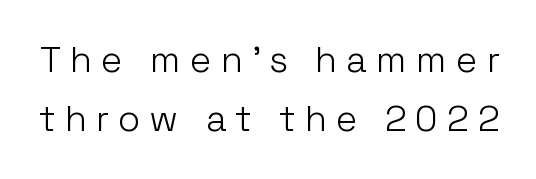
{"serif": "no", "italic": "no", "bold": "no", "weight": "light", "width": "normal", "stroke_contrast": "low", "x_height": "medium", "monospaced": "no", "underline": "no", "line_spacing": "normal", "line_spacing_ratio": 1.65, "letter_spacing": "wide", "letter_spacing_em": 0.25, "glyph_px": 36}
